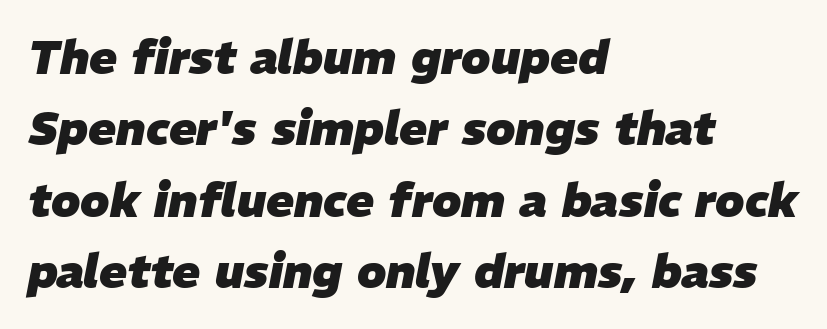
The image shows 46 px heavy type, italic (leaning right); set left-aligned, normal line spacing (1.55x), normal letter spacing, not underlined; low stroke contrast and a medium x-height.
